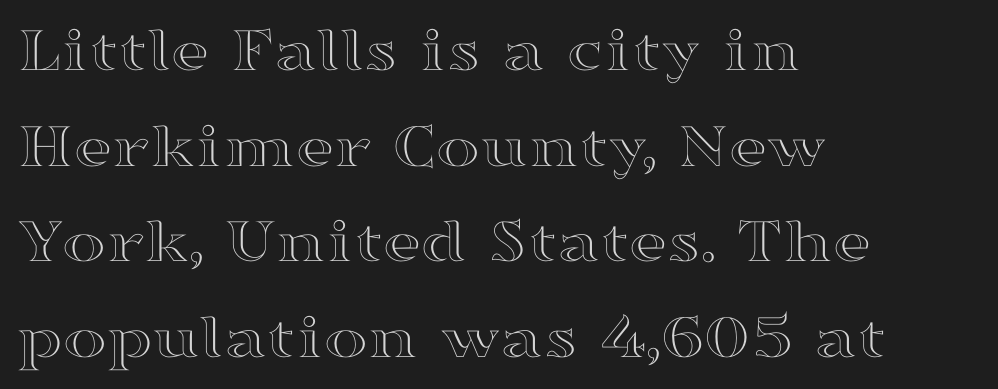
Q: Is the text italic (slanted)? A: No, it is upright.
Q: Is the text underlined? A: No.
Q: How is the paragraph aligned? A: Left-aligned.
Q: Is the spacing between letters normal or unusually wide? A: Normal.
Q: Is the spacing between lines tight, normal or loose? A: Normal.
Q: Width (condensed, normal, or wide)? A: Wide.
Q: x-height? A: Medium.
Q: Monospaced? A: No.
